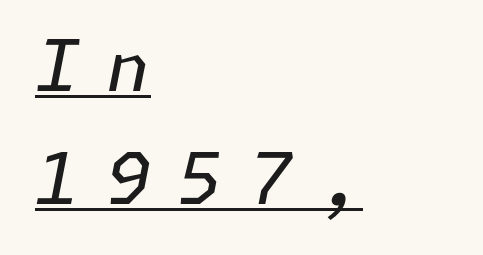
{"italic": "yes", "lean": "right", "slant_degrees": 11, "bold": "no", "weight": "regular", "width": "normal", "stroke_contrast": "low", "x_height": "medium", "underline": "yes", "align": "left", "line_spacing": "normal", "line_spacing_ratio": 1.59, "letter_spacing": "wide", "letter_spacing_em": 0.38, "glyph_px": 71}
